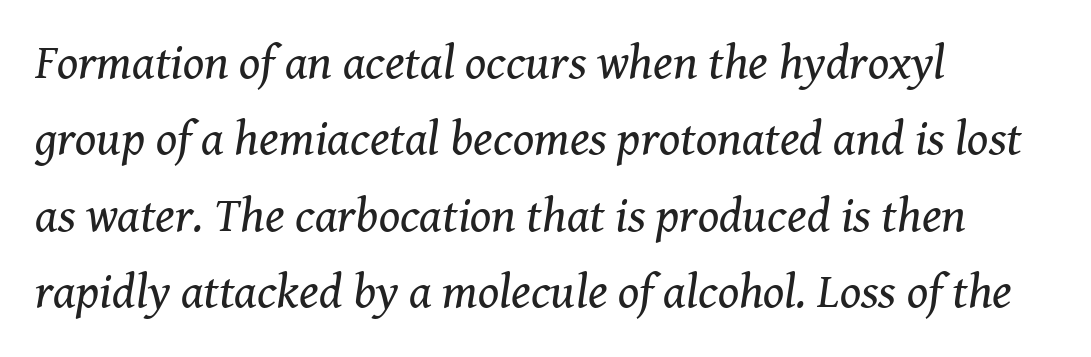
Q: Is the text bold? A: No.
Q: Is the text italic (slanted)? A: Yes, it leans right by about 8 degrees.
Q: Is the typeface a serif or a sans-serif typeface? A: Serif.
Q: Is the text underlined? A: No.
Q: How is the paragraph aligned? A: Left-aligned.
Q: Is the spacing between letters normal or unusually wide? A: Normal.
Q: Is the spacing between lines tight, normal or loose? A: Normal.
Q: Width (condensed, normal, or wide)? A: Normal.
Q: Stroke contrast? A: Medium.
Q: x-height? A: Medium.
Q: Monospaced? A: No.
